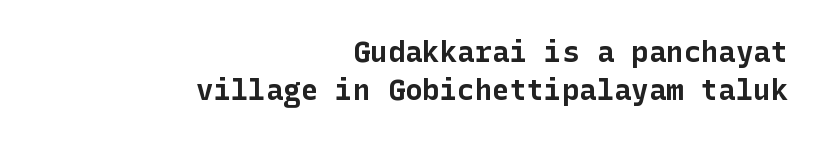
No italicization has been applied; the sample stays upright. There is no visible air inserted between adjacent glyphs. All the whitespace from short lines collects on the left. The rendering uses a moderate line-height, typical for paragraphs. Type style note: lacks serifs. Thick stems and heavy bowls — unmistakably bold.
